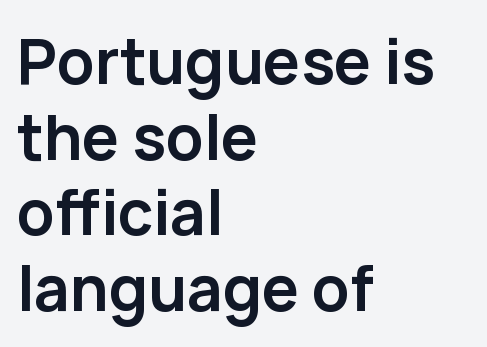
The image shows 62 px semibold sans-serif type, upright; set left-aligned, line spacing 1.22x, normal letter spacing, not underlined; low stroke contrast and a medium x-height.
